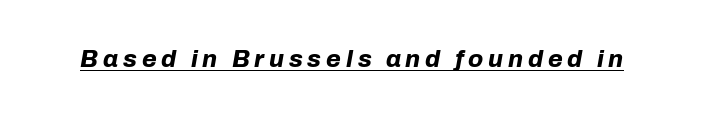
{"italic": "yes", "lean": "right", "slant_degrees": 10, "bold": "yes", "underline": "yes", "letter_spacing": "wide", "letter_spacing_em": 0.2, "glyph_px": 24}
